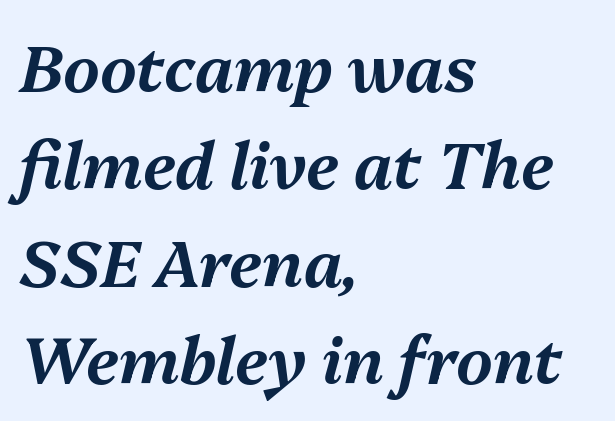
{"italic": "yes", "lean": "right", "slant_degrees": 13, "width": "normal", "stroke_contrast": "medium", "x_height": "medium", "monospaced": "no", "underline": "no", "align": "left", "line_spacing": "normal", "line_spacing_ratio": 1.52, "letter_spacing": "normal", "letter_spacing_em": 0.0, "glyph_px": 64}
